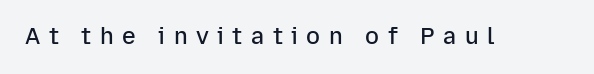
Letters rest on an invisible, unmarked baseline. Characters follow at a spacing far wider than the type designer built in. This is moderately heavy type, rendered in semibold. The font's upright variant was chosen for this text.
